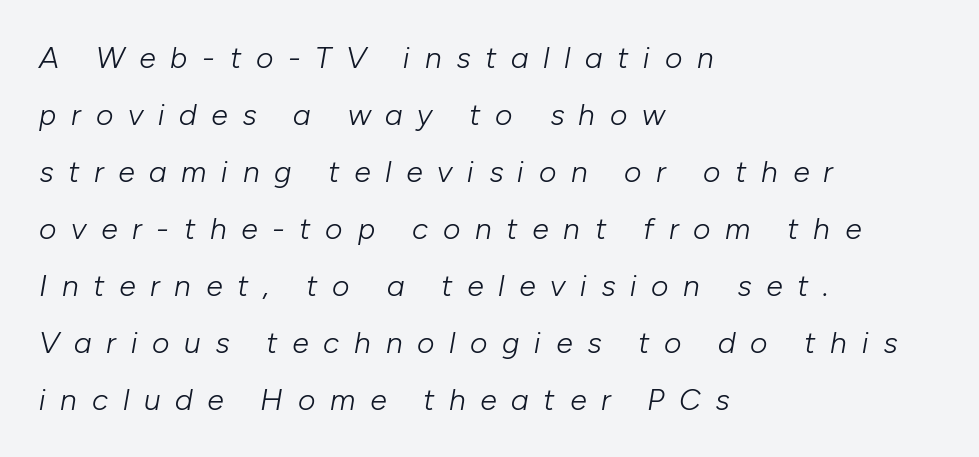
You could not count columns in this text — the font is proportionally spaced. Check under the words: just untouched page. These lines were composed using italics. Weight class: somewhere from thin through regular. The line-height multiplier appears high, well above default. Here the glyphs are tracked loosely, breaking word shapes into spaced letters.
